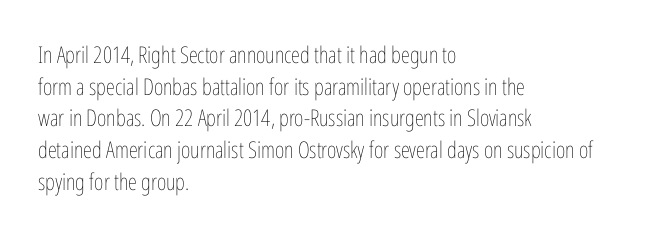
Q: Is the text bold? A: No.
Q: Is the text italic (slanted)? A: No, it is upright.
Q: Is the text underlined? A: No.
Q: How is the paragraph aligned? A: Left-aligned.
Q: Is the spacing between letters normal or unusually wide? A: Normal.
Q: Is the spacing between lines tight, normal or loose? A: Normal.
